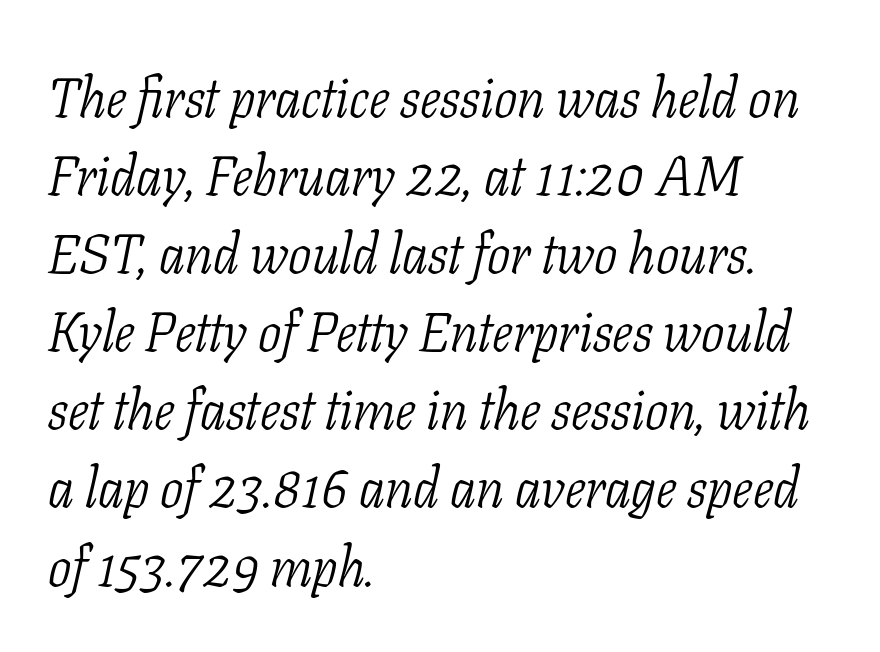
Q: Is the text bold? A: No.
Q: Is the text italic (slanted)? A: Yes, it leans right by about 11 degrees.
Q: Is the typeface a serif or a sans-serif typeface? A: Serif.
Q: Is the text underlined? A: No.
Q: How is the paragraph aligned? A: Left-aligned.
Q: Is the spacing between letters normal or unusually wide? A: Normal.
Q: Is the spacing between lines tight, normal or loose? A: Normal.
Q: Width (condensed, normal, or wide)? A: Condensed.
Q: Stroke contrast? A: Low.
Q: x-height? A: Medium.
Q: Monospaced? A: No.
